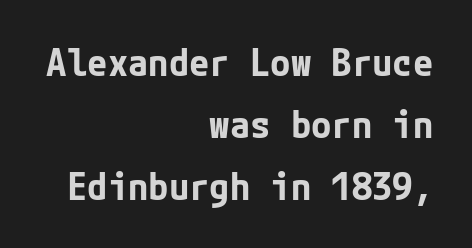
Here the glyphs are tracked normally, forming tight word shapes. The block of text has a typical density, with ordinary space between rows. The space beneath each line is pristine and unruled. In terms of weight, the rendering is a true, heavy bold.
